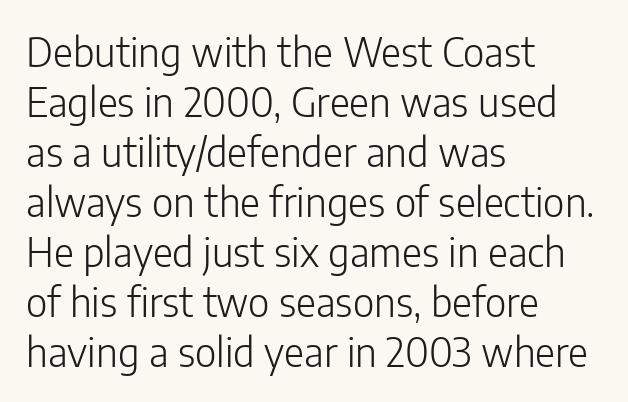
{"serif": "no", "italic": "no", "bold": "no", "weight": "light", "width": "normal", "stroke_contrast": "low", "x_height": "medium", "monospaced": "no", "underline": "no", "align": "left", "line_spacing": "normal", "line_spacing_ratio": 1.28, "letter_spacing": "normal", "letter_spacing_em": 0.0, "glyph_px": 39}
